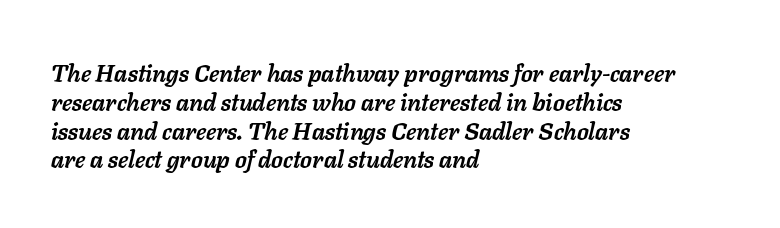
The image shows 24 px bold type, italic (leaning right); set left-aligned, line spacing 1.2x, normal letter spacing, not underlined.
